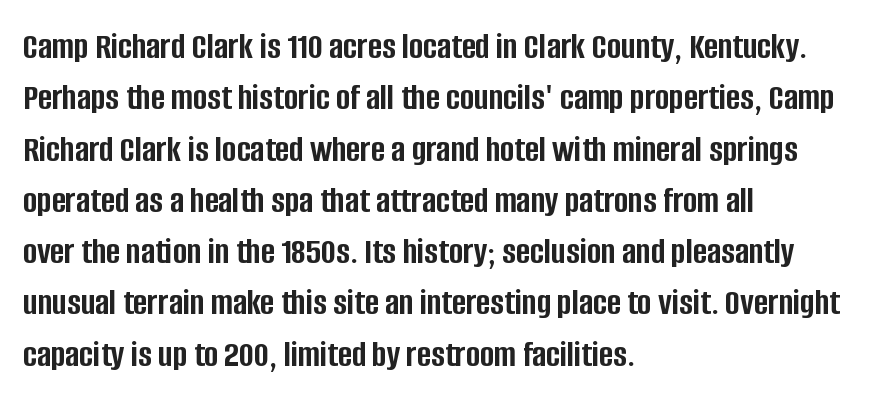
{"serif": "no", "italic": "no", "bold": "yes", "weight": "semibold", "width": "condensed", "stroke_contrast": "low", "x_height": "large", "monospaced": "no", "underline": "no", "align": "left", "line_spacing": "normal", "line_spacing_ratio": 1.35, "letter_spacing": "normal", "letter_spacing_em": 0.0, "glyph_px": 38}
